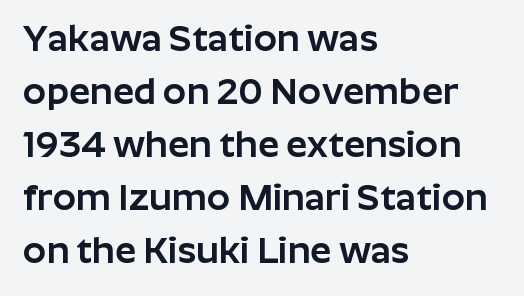
The gap between lines stays unmarked. This block has exactly the height ordinary leading produces. The face used here is proportionally spaced, like ordinary book or web type. This rendering employs a face without finishing strokes, i.e., a sans-serif. Posture: upright roman.
